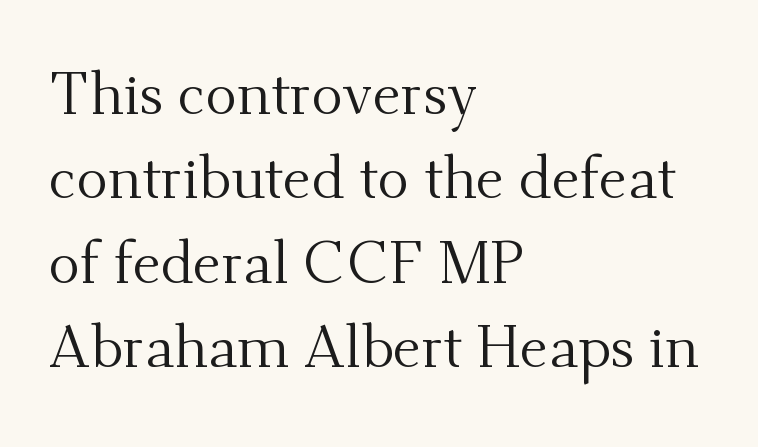
The image shows 59 px regular-weight serif type, upright; set left-aligned, normal line spacing (1.43x), normal letter spacing, not underlined; medium stroke contrast and a small x-height.
